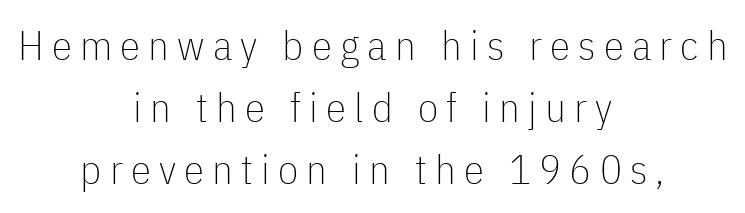
Q: Is the text bold? A: No.
Q: Is the text italic (slanted)? A: No, it is upright.
Q: Is the typeface a serif or a sans-serif typeface? A: Sans-serif.
Q: Is the text underlined? A: No.
Q: How is the paragraph aligned? A: Centered.
Q: Is the spacing between letters normal or unusually wide? A: Unusually wide.
Q: Is the spacing between lines tight, normal or loose? A: Normal.
Q: Width (condensed, normal, or wide)? A: Condensed.
Q: Stroke contrast? A: Low.
Q: x-height? A: Medium.
Q: Monospaced? A: No.
